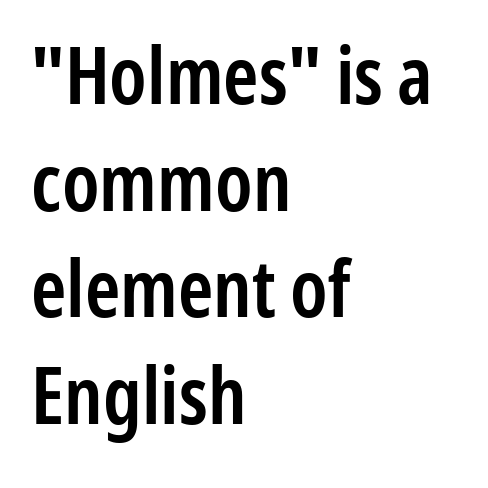
Spacing between characters is what you'd get straight out of the box. A typesetter would call this proportional, since set widths differ per character. Ascenders rise straight up at ninety degrees. Each letter's strokes conclude bluntly, with no projecting serifs. The zone under the glyphs is completely vacant.
